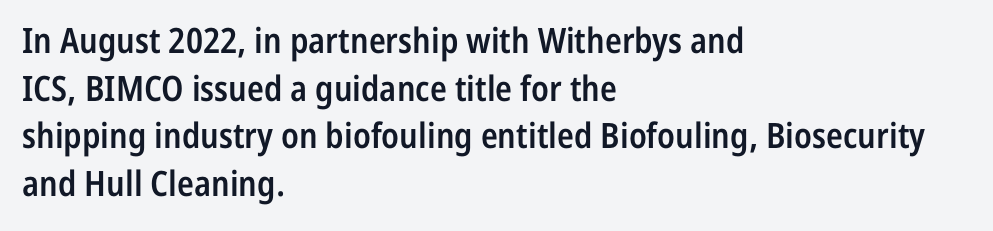
{"serif": "no", "italic": "no", "bold": "semi", "weight": "semibold", "width": "condensed", "stroke_contrast": "low", "x_height": "medium", "monospaced": "no", "underline": "no", "align": "left", "line_spacing": "normal", "line_spacing_ratio": 1.36, "letter_spacing": "normal", "letter_spacing_em": 0.0, "glyph_px": 35}
